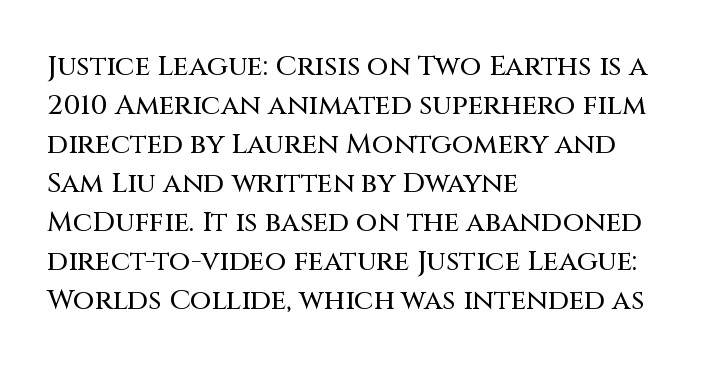
Q: Is the text italic (slanted)? A: No, it is upright.
Q: Is the typeface a serif or a sans-serif typeface? A: Sans-serif.
Q: Is the text underlined? A: No.
Q: How is the paragraph aligned? A: Left-aligned.
Q: Is the spacing between letters normal or unusually wide? A: Normal.
Q: Is the spacing between lines tight, normal or loose? A: Normal.
Q: Width (condensed, normal, or wide)? A: Normal.
Q: Stroke contrast? A: Medium.
Q: x-height? A: Large.
Q: Monospaced? A: No.
